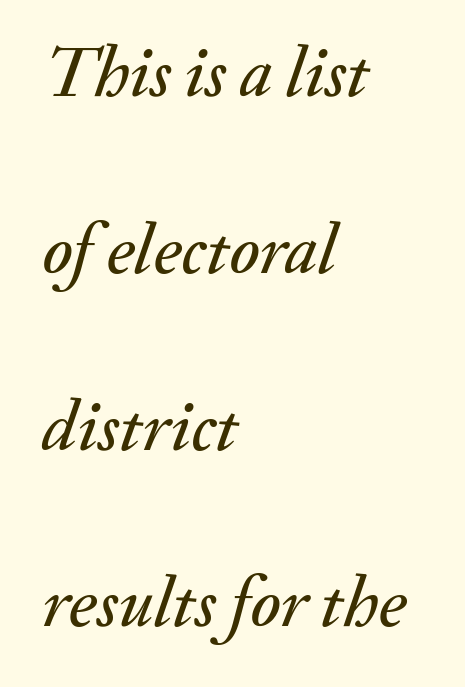
The passage shown is typed in a proportional face where columns would drift. Words appear dense and cohesive because spacing is normal. All the whitespace from short lines collects on the right. Unmarked baselines from the first word to the last. Airy leading. The letters are slanted; this is an italic face.
